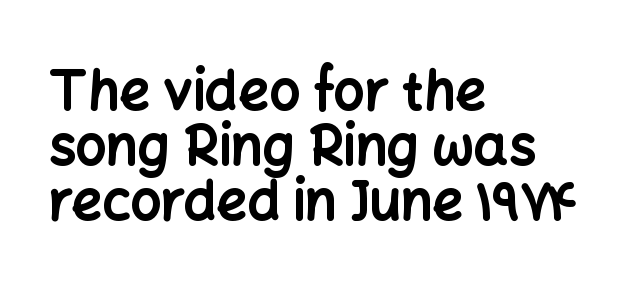
This rendering features lettering with no underline. The passage shown is typed in a proportional face where columns would drift. Tall strokes in this sample are plumb rather than angled. This rendering employs a face without finishing strokes, i.e., a sans-serif.
